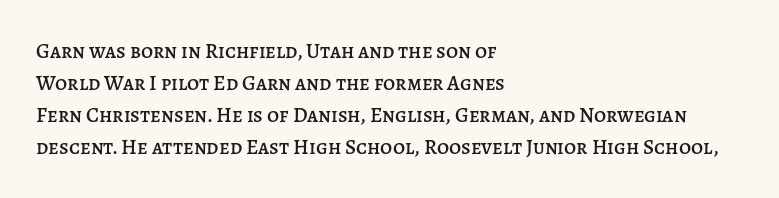
{"italic": "no", "underline": "no", "align": "left", "line_spacing": "normal", "line_spacing_ratio": 1.52, "letter_spacing": "normal", "letter_spacing_em": 0.0, "glyph_px": 21}
